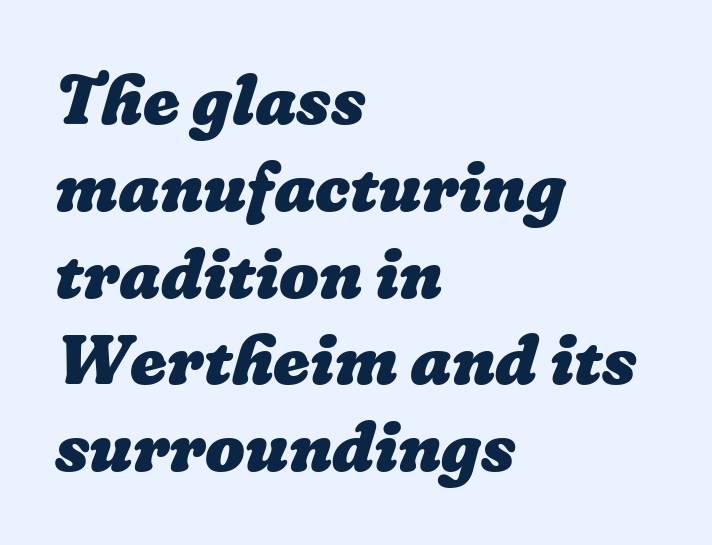
{"bold": "yes", "weight": "heavy", "width": "normal", "stroke_contrast": "low", "x_height": "medium", "monospaced": "no", "underline": "no", "align": "left", "line_spacing_ratio": 1.24, "letter_spacing": "normal", "letter_spacing_em": 0.0, "glyph_px": 70}
